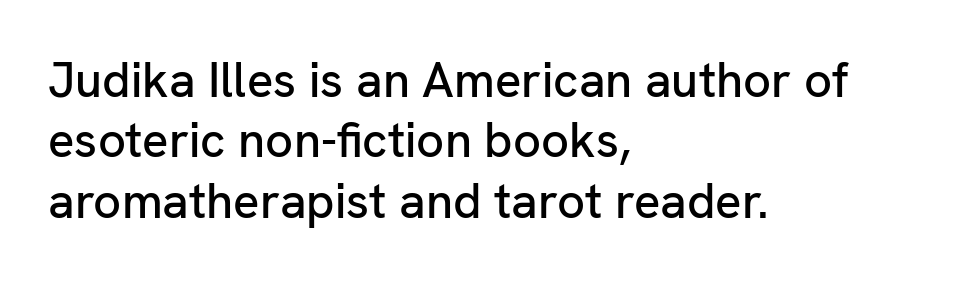
{"serif": "no", "italic": "no", "width": "normal", "stroke_contrast": "low", "x_height": "medium", "monospaced": "no", "underline": "no", "align": "left", "line_spacing_ratio": 1.23, "letter_spacing": "normal", "letter_spacing_em": 0.0, "glyph_px": 49}
